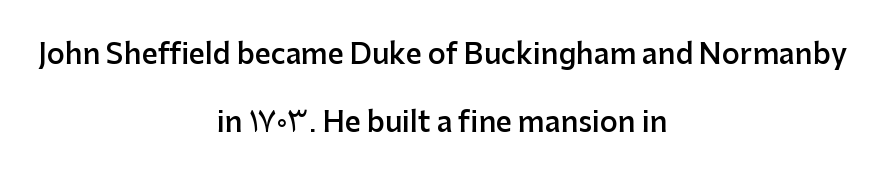
What's the leading like? Stretched, with rows far apart. Rule under the text: the space is simply empty. Neither beginnings nor endings align; midpoints do. This is the in-between weight designers call semibold or demi. Think of a printed novel: that variable character pitch is what you see here. Every stem runs plumb, perpendicular to the baseline.
